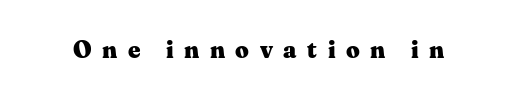
Q: Is the text bold? A: Yes.
Q: Is the text italic (slanted)? A: No, it is upright.
Q: Is the text underlined? A: No.
Q: Is the spacing between letters normal or unusually wide? A: Unusually wide.
